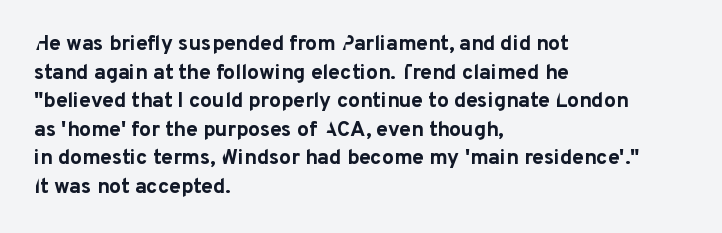
Notice how descenders clear the ascenders below comfortably — that's standard leading. Clear beneath every line of the passage. These lines are set flush left with a ragged right edge. The type sits square on the baseline with zero lean. Each word holds together tightly as a unit, with standard inter-letter gaps.
